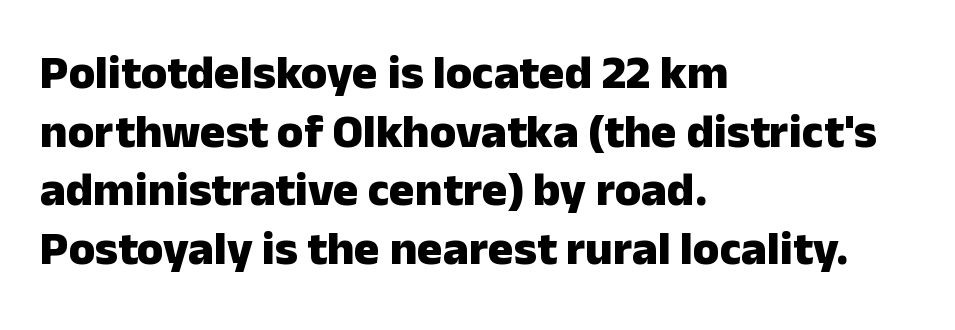
Q: Is the text bold? A: Yes.
Q: Is the text italic (slanted)? A: No, it is upright.
Q: Is the typeface a serif or a sans-serif typeface? A: Sans-serif.
Q: Is the text underlined? A: No.
Q: How is the paragraph aligned? A: Left-aligned.
Q: Is the spacing between letters normal or unusually wide? A: Normal.
Q: Width (condensed, normal, or wide)? A: Normal.
Q: Stroke contrast? A: Low.
Q: x-height? A: Medium.
Q: Monospaced? A: No.
